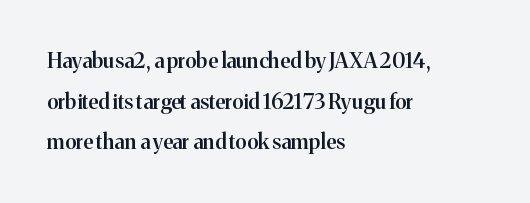
{"italic": "no", "bold": "semi", "underline": "no", "align": "left", "line_spacing": "loose", "line_spacing_ratio": 1.93, "letter_spacing": "normal", "letter_spacing_em": 0.0, "glyph_px": 21}
